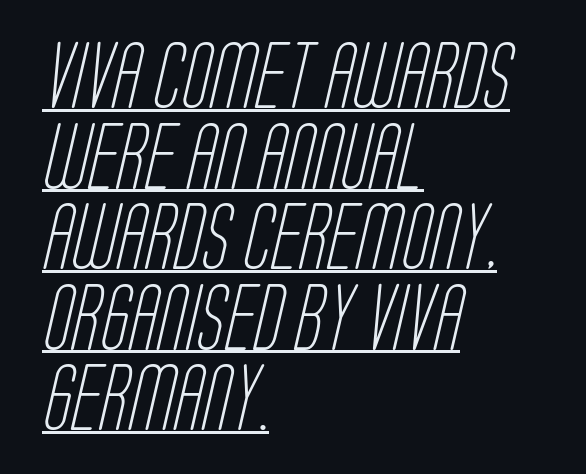
{"serif": "no", "bold": "no", "weight": "light", "width": "condensed", "stroke_contrast": "low", "x_height": "large", "monospaced": "no", "underline": "yes", "align": "left", "line_spacing_ratio": 1.22, "letter_spacing": "normal", "letter_spacing_em": 0.0, "glyph_px": 66}
